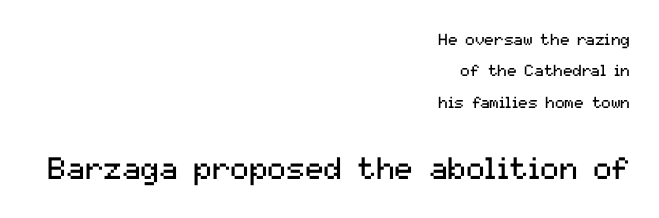
Q: Is the text bold? A: No.
Q: Is the text italic (slanted)? A: No, it is upright.
Q: Is the typeface a serif or a sans-serif typeface? A: Sans-serif.
Q: Is the text underlined? A: No.
Q: How is the paragraph aligned? A: Right-aligned.
Q: Is the spacing between letters normal or unusually wide? A: Normal.
Q: Is the spacing between lines tight, normal or loose? A: Loose.
Q: Which block of text is set in a larger size, the first (top) or the second (bottom)? A: The second (bottom) one.
Q: Width (condensed, normal, or wide)? A: Normal.
Q: Stroke contrast? A: Medium.
Q: x-height? A: Medium.
Q: Monospaced? A: No.
